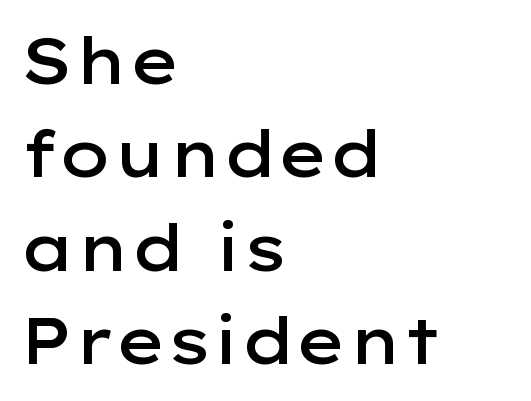
The image shows 64 px semibold, wide sans-serif type, upright; set left-aligned, normal line spacing (1.46x), normal letter spacing, not underlined; low stroke contrast and a medium x-height.
